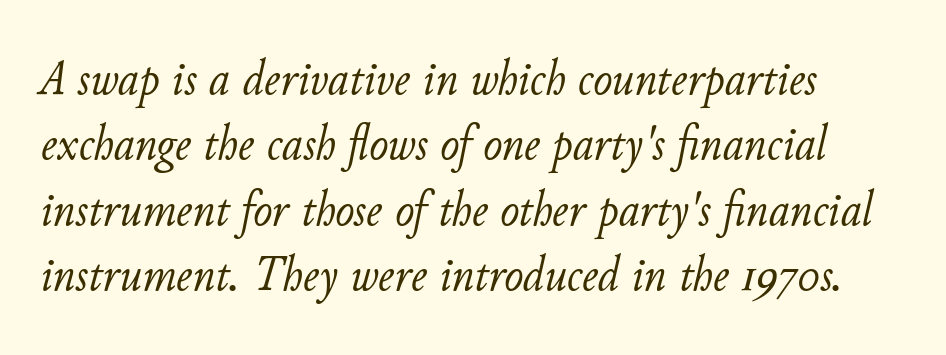
{"italic": "yes", "lean": "right", "slant_degrees": 11, "bold": "no", "weight": "light", "width": "normal", "stroke_contrast": "low", "x_height": "small", "monospaced": "no", "underline": "no", "align": "left", "line_spacing": "normal", "line_spacing_ratio": 1.28, "letter_spacing": "normal", "letter_spacing_em": 0.0, "glyph_px": 51}
